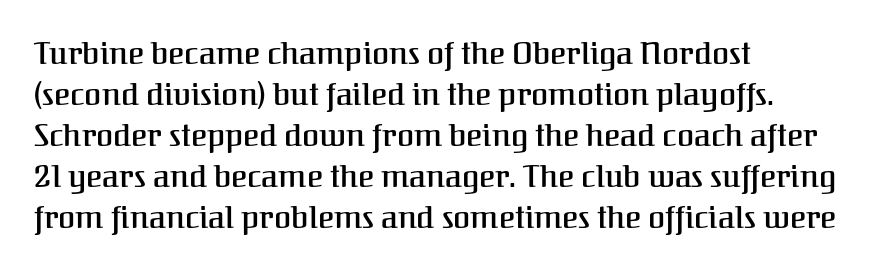
The image shows 31 px serif type, upright; set left-aligned, normal line spacing (1.32x), normal letter spacing, not underlined; medium stroke contrast and a medium x-height.
